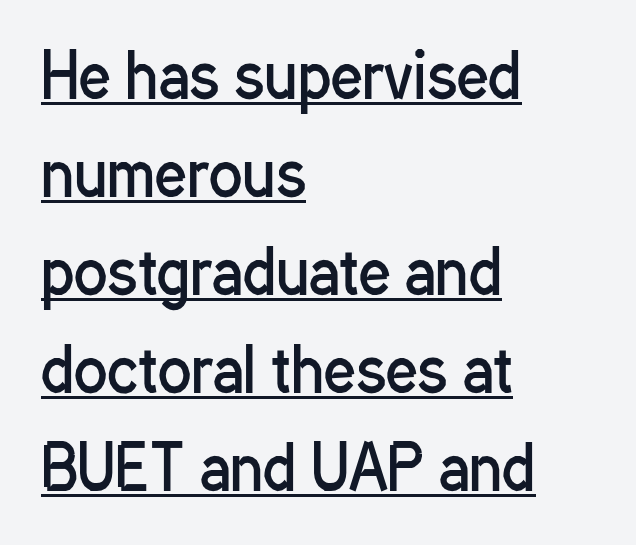
The image shows 62 px regular-weight, condensed sans-serif type, upright; set left-aligned, normal line spacing (1.58x), normal letter spacing, underlined; low stroke contrast and a medium x-height.
